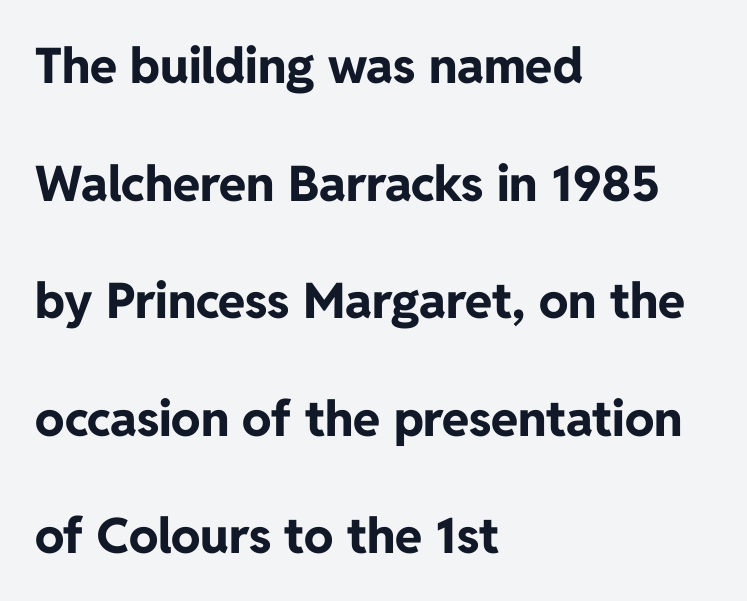
The image shows 49 px bold sans-serif type, upright; set left-aligned, loose line spacing (2.4x), normal letter spacing, not underlined; low stroke contrast and a medium x-height.
